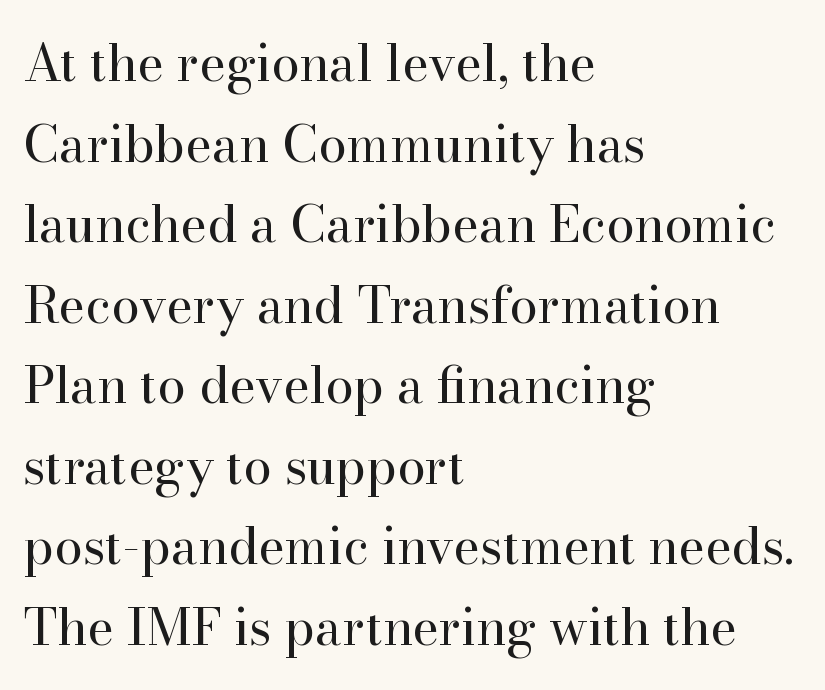
{"serif": "yes", "italic": "no", "bold": "no", "weight": "regular", "width": "normal", "stroke_contrast": "high", "x_height": "small", "monospaced": "no", "underline": "no", "align": "left", "line_spacing": "normal", "line_spacing_ratio": 1.58, "letter_spacing": "normal", "letter_spacing_em": 0.0, "glyph_px": 51}
